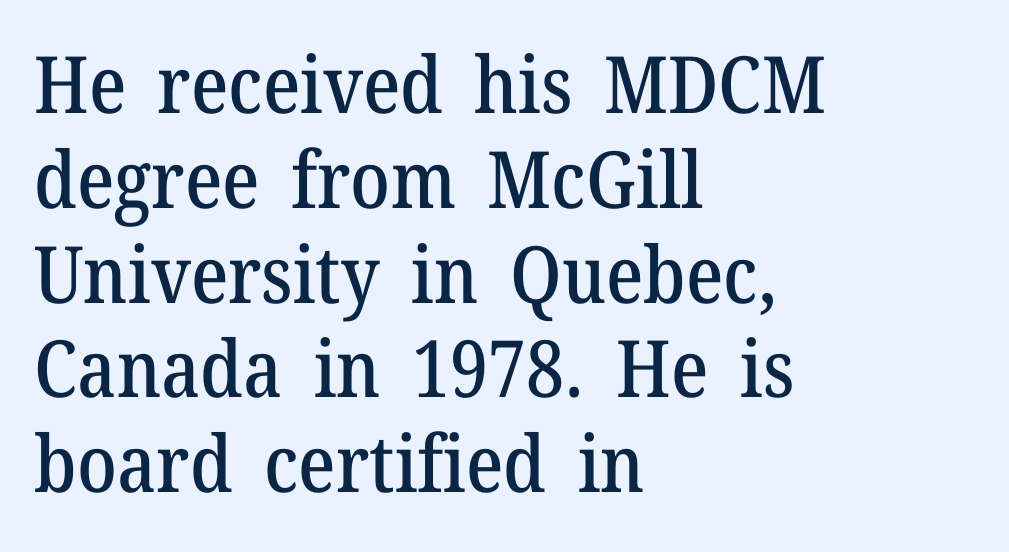
The image shows 79 px serif type, upright; set left-aligned, line spacing 1.2x, normal letter spacing, not underlined; medium stroke contrast and a medium x-height.
